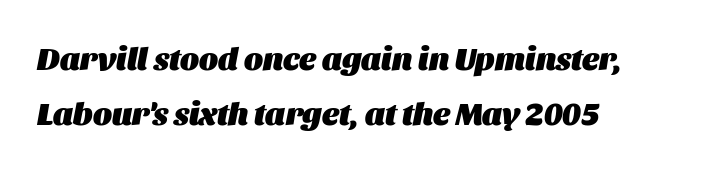
Q: Is the text bold? A: Yes.
Q: Is the text italic (slanted)? A: Yes, it leans right by about 11 degrees.
Q: Is the text underlined? A: No.
Q: How is the paragraph aligned? A: Left-aligned.
Q: Is the spacing between letters normal or unusually wide? A: Normal.
Q: Width (condensed, normal, or wide)? A: Normal.
Q: Stroke contrast? A: Medium.
Q: x-height? A: Large.
Q: Monospaced? A: No.
